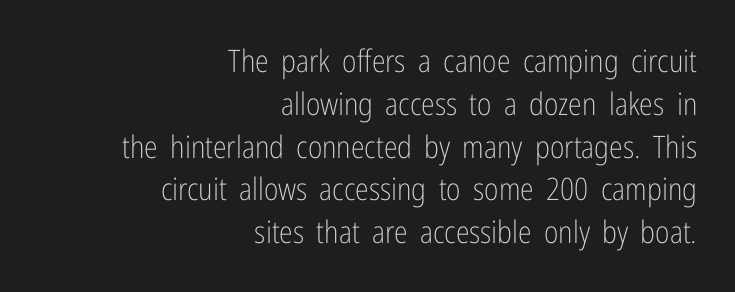
It's the straight-up-and-down kind of type. Font category for this specimen: sans-serif. One-word summary of the alignment: right. Vertically, the passage feels balanced, rows spaced as you'd expect.
